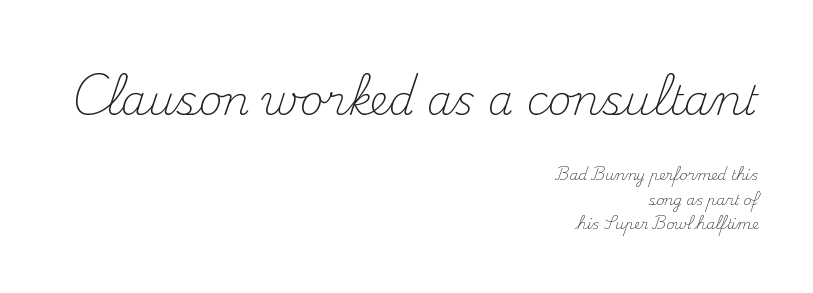
{"serif": "yes", "bold": "no", "weight": "light", "width": "normal", "stroke_contrast": "medium", "x_height": "small", "monospaced": "no", "underline": "no", "align": "right", "line_spacing_ratio": 1.76, "letter_spacing": "normal", "letter_spacing_em": 0.0, "larger_block": "first", "size_ratio": 2.93, "glyph_px": 41}
